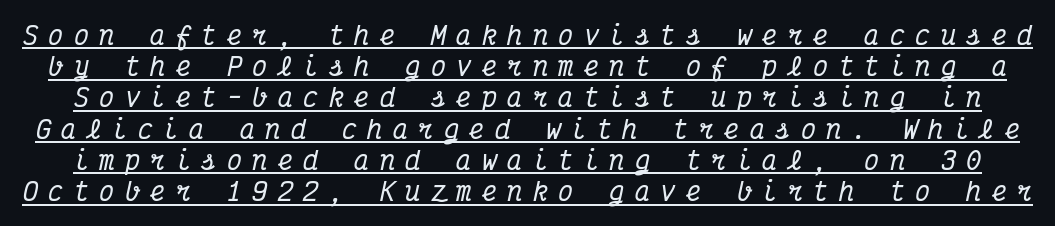
{"italic": "yes", "lean": "right", "slant_degrees": 12, "underline": "yes", "line_spacing": "normal", "line_spacing_ratio": 1.25, "letter_spacing": "wide", "letter_spacing_em": 0.42, "glyph_px": 25}
